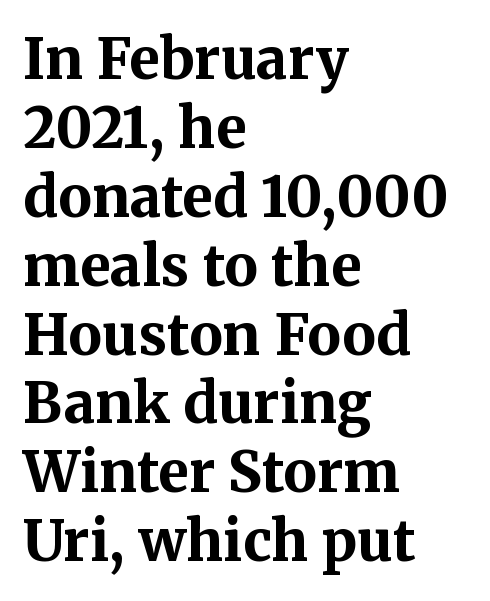
{"serif": "yes", "italic": "no", "bold": "yes", "weight": "bold", "width": "normal", "stroke_contrast": "medium", "x_height": "medium", "monospaced": "no", "underline": "no", "align": "left", "line_spacing_ratio": 1.23, "letter_spacing": "normal", "letter_spacing_em": 0.0, "glyph_px": 56}
